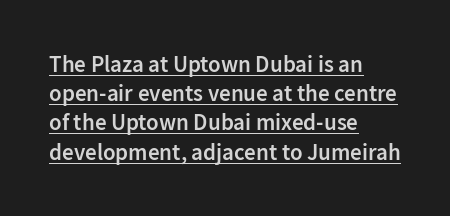
What's the leading like? Ordinary, nothing unusual. A baseline rule has been typeset under these characters. Firm but not heavy-handed strokes: this text is semibold. The specimen reads as upright at a glance. Students, note that the glyphs here touch the page at normal intervals.
